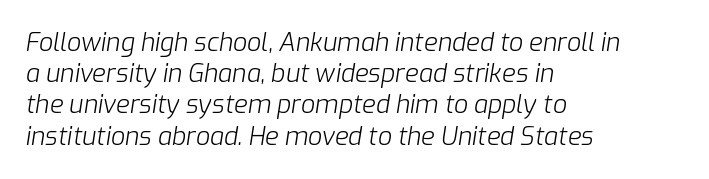
{"italic": "yes", "lean": "right", "slant_degrees": 9, "bold": "no", "underline": "no", "align": "left", "line_spacing": "normal", "line_spacing_ratio": 1.25, "letter_spacing": "normal", "letter_spacing_em": 0.0, "glyph_px": 25}
